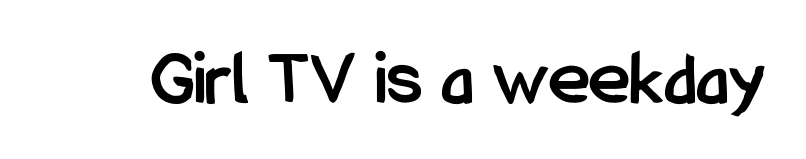
Pretty heavy lettering here — definitely bold. Short note: letters normally spaced. Think of a printed novel: that variable character pitch is what you see here. Nobody drew a line under any word here. This sample uses an upright cut, with every glyph sitting square on the baseline.
